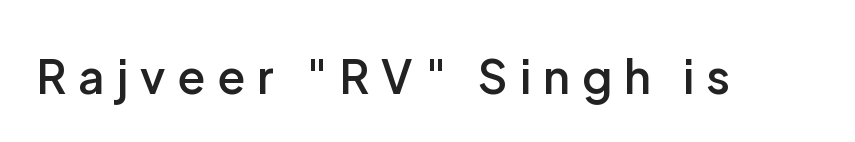
The designer went with a sans here, leaving each stem footless. The passage shown has open, widely tracked lettering throughout. Stroke thickness is moderately raised; the sample reads as semibold. Underline: absent. Italic? Not at all — the glyphs are vertical.
